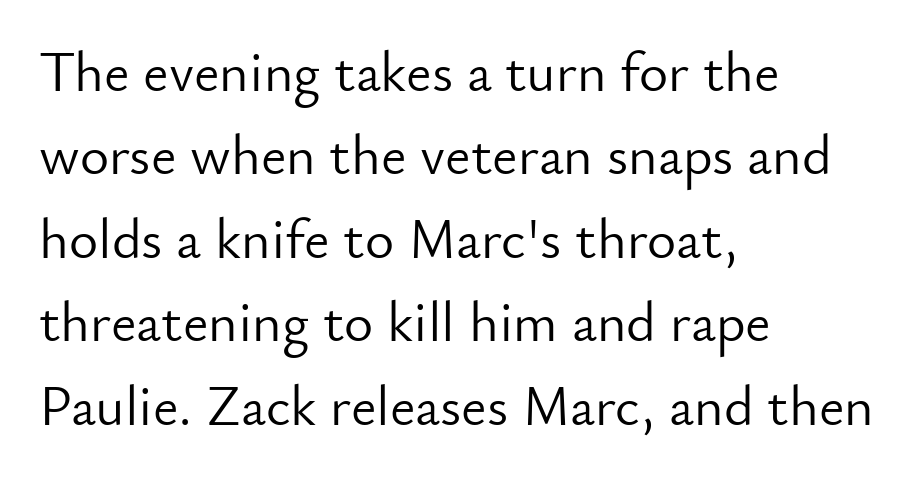
Q: Is the text bold? A: No.
Q: Is the text italic (slanted)? A: No, it is upright.
Q: Is the typeface a serif or a sans-serif typeface? A: Sans-serif.
Q: Is the text underlined? A: No.
Q: How is the paragraph aligned? A: Left-aligned.
Q: Is the spacing between letters normal or unusually wide? A: Normal.
Q: Is the spacing between lines tight, normal or loose? A: Normal.
Q: Width (condensed, normal, or wide)? A: Normal.
Q: Stroke contrast? A: Low.
Q: x-height? A: Small.
Q: Monospaced? A: No.
